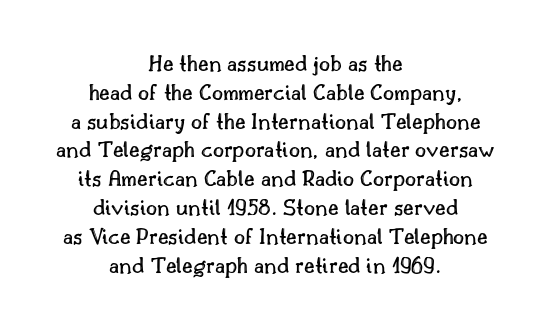
Q: Is the text italic (slanted)? A: No, it is upright.
Q: Is the text underlined? A: No.
Q: How is the paragraph aligned? A: Centered.
Q: Is the spacing between letters normal or unusually wide? A: Normal.
